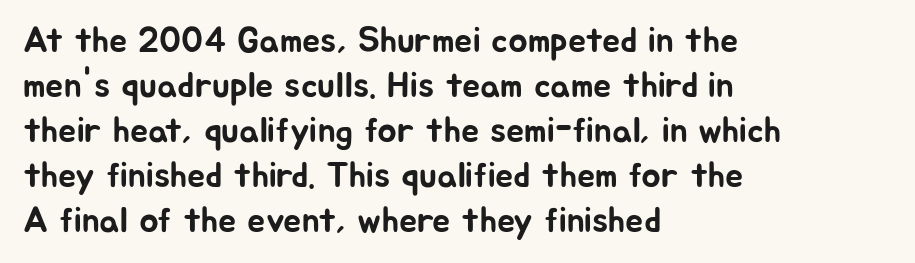
These lines keep a tight, regular rhythm from letter to letter. These lines sit exactly where default settings would place them. The text was rendered using a sans face with plain stroke endings. The font's upright variant was chosen for this text. Is this a fixed-width face? No — the glyphs have proportional, varying widths. The paragraph has a hard left edge and a soft right edge.
